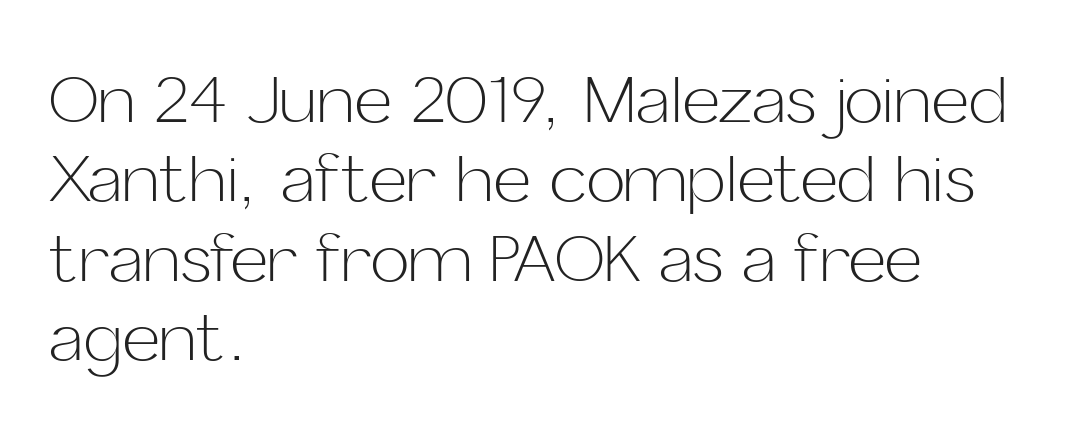
Grotesque or geometric, the face here clearly has no serifs. The specimen reads as upright at a glance. A clean baseline with only descenders dipping below it. The characters are drawn with everyday or finer stroke widths.
